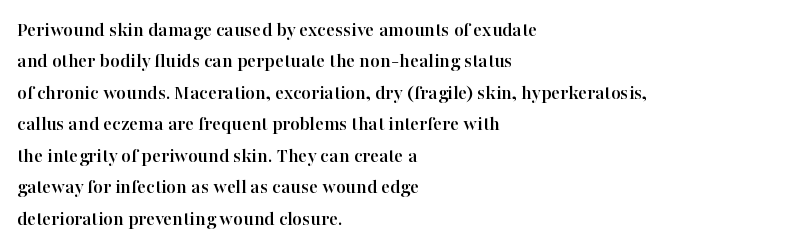
{"italic": "no", "underline": "no", "align": "left", "line_spacing": "normal", "line_spacing_ratio": 1.5, "letter_spacing": "normal", "letter_spacing_em": 0.0, "glyph_px": 21}
